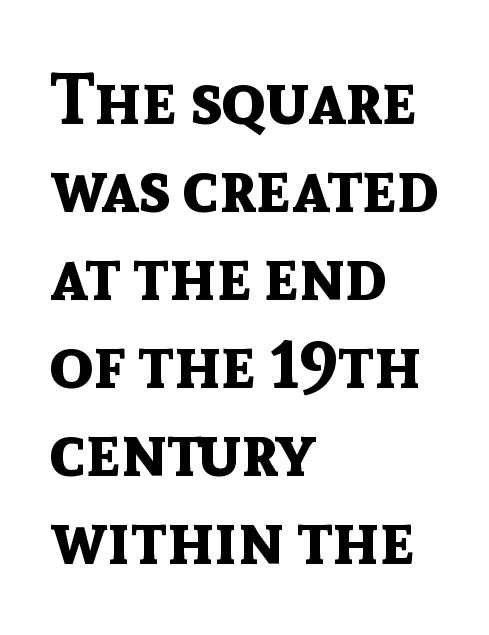
Do the letters lean? They stand straight. What stands out about the letter spacing? Nothing — it is the standard amount. On the weight axis this lands at bold, roughly 700. This rendering uses left alignment, leaving the right contour irregular. The glyphs are unaccompanied by any horizontal stroke below them.
